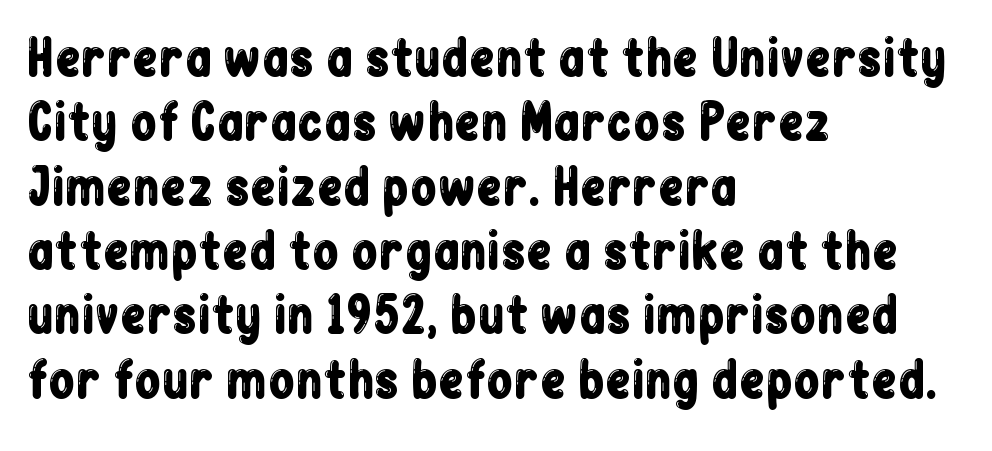
The image shows 48 px condensed sans-serif type, upright; set left-aligned, normal line spacing (1.34x), normal letter spacing, not underlined; low stroke contrast and a medium x-height.
